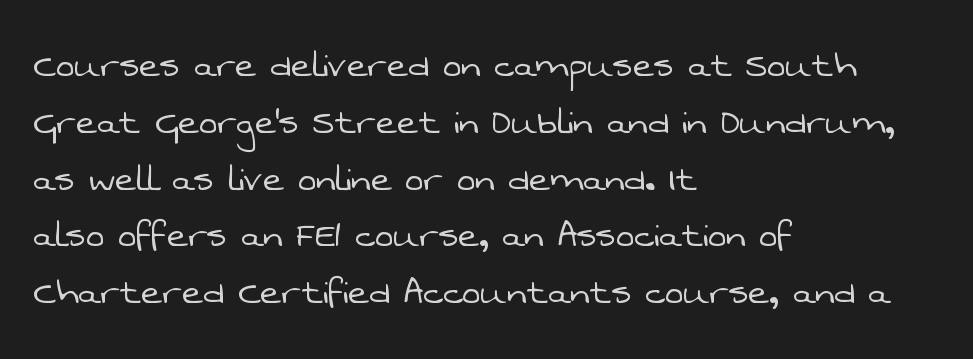
Q: Is the text bold? A: No.
Q: Is the typeface a serif or a sans-serif typeface? A: Sans-serif.
Q: Is the text underlined? A: No.
Q: How is the paragraph aligned? A: Left-aligned.
Q: Is the spacing between letters normal or unusually wide? A: Normal.
Q: Is the spacing between lines tight, normal or loose? A: Normal.
Q: Width (condensed, normal, or wide)? A: Normal.
Q: Stroke contrast? A: Low.
Q: x-height? A: Medium.
Q: Monospaced? A: No.
